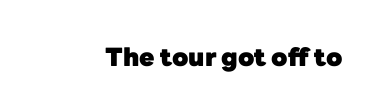
{"italic": "no", "bold": "yes", "underline": "no", "letter_spacing": "normal", "letter_spacing_em": 0.0, "glyph_px": 25}
